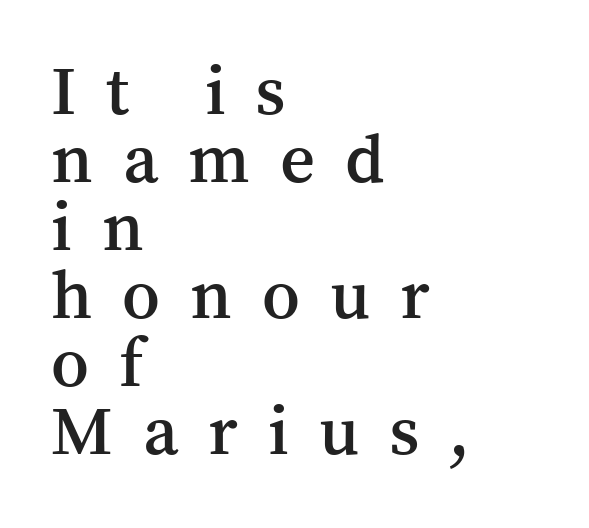
Q: Is the text bold? A: Semi-bold.
Q: Is the text italic (slanted)? A: No, it is upright.
Q: Is the typeface a serif or a sans-serif typeface? A: Serif.
Q: Is the text underlined? A: No.
Q: How is the paragraph aligned? A: Left-aligned.
Q: Is the spacing between letters normal or unusually wide? A: Unusually wide.
Q: Is the spacing between lines tight, normal or loose? A: Tight.
Q: Width (condensed, normal, or wide)? A: Normal.
Q: Stroke contrast? A: Medium.
Q: x-height? A: Medium.
Q: Monospaced? A: No.
